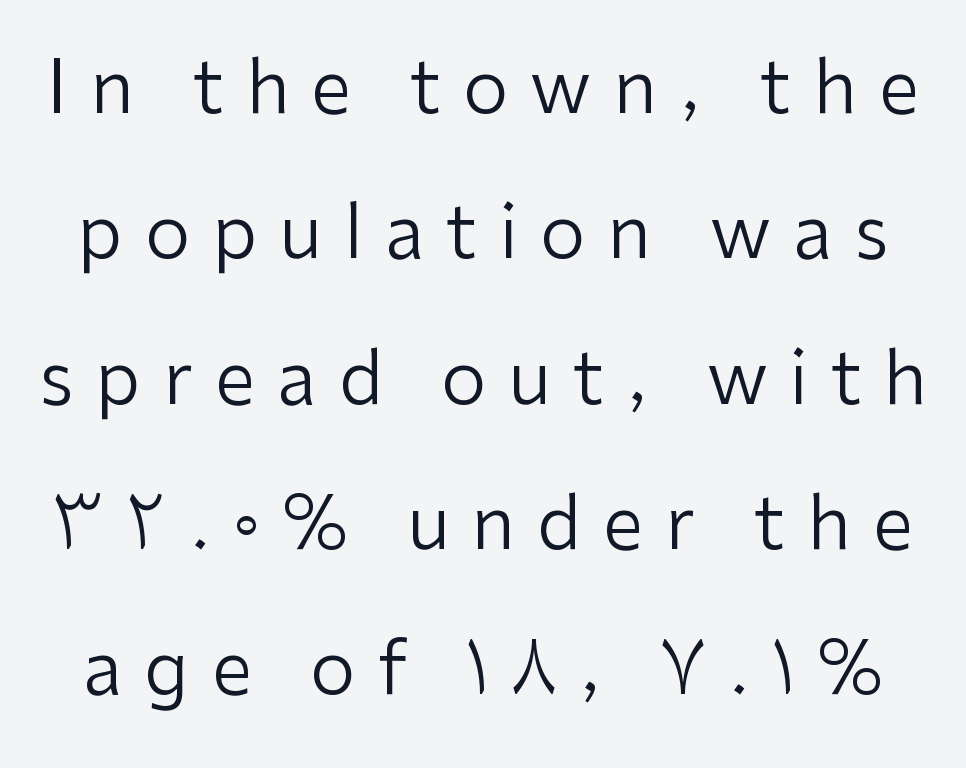
Q: Is the text bold? A: No.
Q: Is the text italic (slanted)? A: No, it is upright.
Q: Is the typeface a serif or a sans-serif typeface? A: Sans-serif.
Q: Is the text underlined? A: No.
Q: Is the spacing between letters normal or unusually wide? A: Unusually wide.
Q: Is the spacing between lines tight, normal or loose? A: Loose.
Q: Width (condensed, normal, or wide)? A: Normal.
Q: Stroke contrast? A: Low.
Q: x-height? A: Medium.
Q: Monospaced? A: No.
